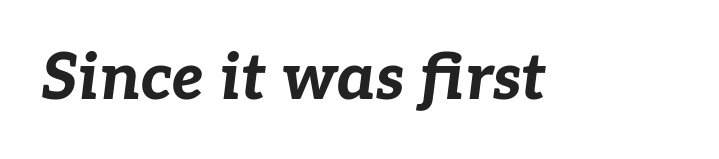
{"italic": "yes", "lean": "right", "slant_degrees": 7, "bold": "yes", "weight": "bold", "width": "normal", "stroke_contrast": "low", "x_height": "medium", "monospaced": "no", "underline": "no", "letter_spacing": "normal", "letter_spacing_em": 0.0, "glyph_px": 64}
